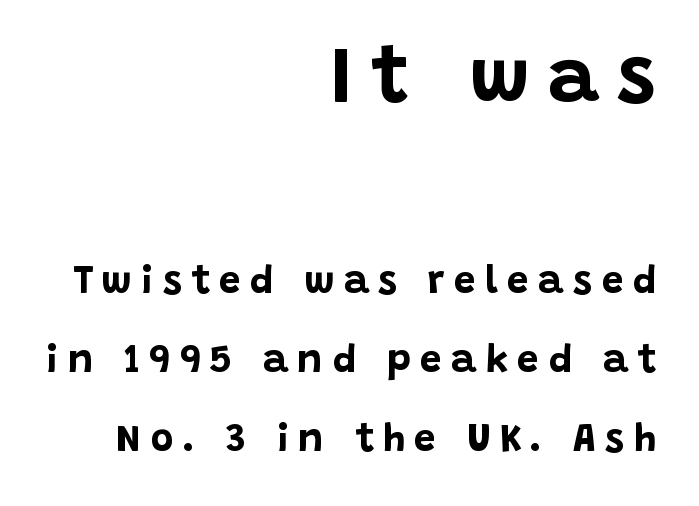
The image shows 78 px bold sans-serif type, upright; set right-aligned, loose line spacing (2.03x), unusually wide letter spacing (+0.24 em), not underlined; the first (top) block is 2.0x larger; low stroke contrast and a large x-height.
